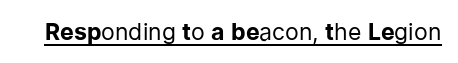
The image shows 23 px text type, upright; set normal letter spacing, underlined.
